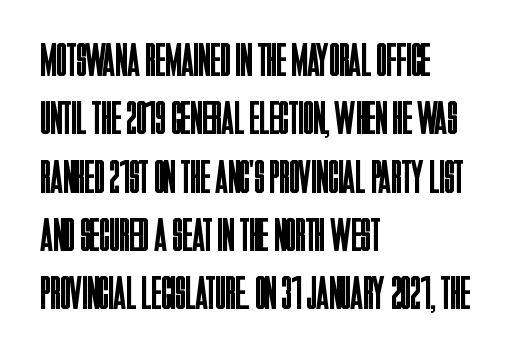
The image shows 47 px regular-weight, condensed sans-serif type, upright; set left-aligned, line spacing 1.24x, normal letter spacing, not underlined; low stroke contrast and a large x-height.
